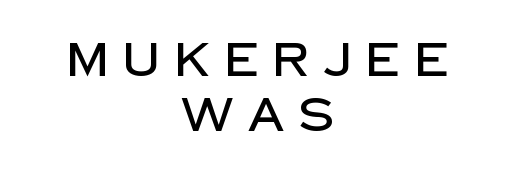
Display-style spreading of the glyphs; the letterfit is very open. The type family on display is of the sans-serif kind. The words here are not underlined. The letters stand straight up with perfectly vertical stems. You could not count columns in this text — the font is proportionally spaced.
